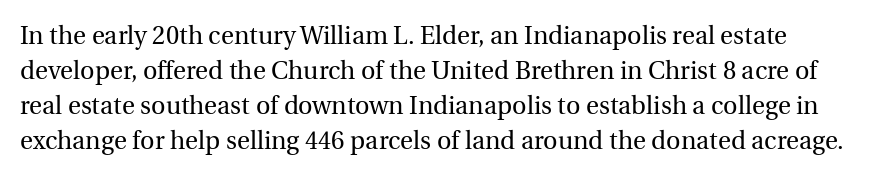
The image shows 25 px text type, upright; set left-aligned, normal line spacing (1.4x), normal letter spacing, not underlined.
